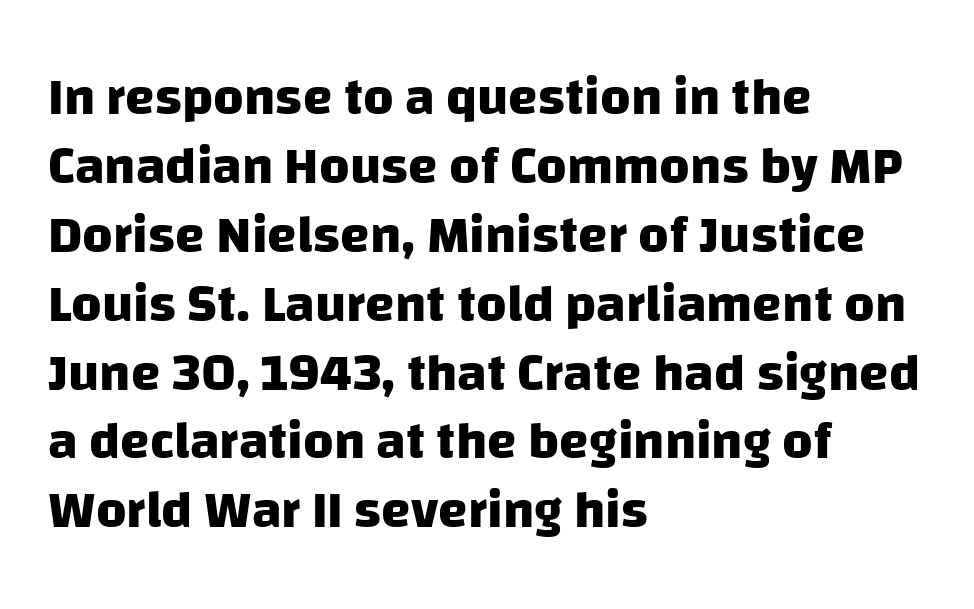
{"serif": "no", "bold": "yes", "weight": "heavy", "width": "normal", "stroke_contrast": "low", "x_height": "large", "monospaced": "no", "underline": "no", "align": "left", "line_spacing": "normal", "line_spacing_ratio": 1.3, "letter_spacing": "normal", "letter_spacing_em": 0.0, "glyph_px": 53}
